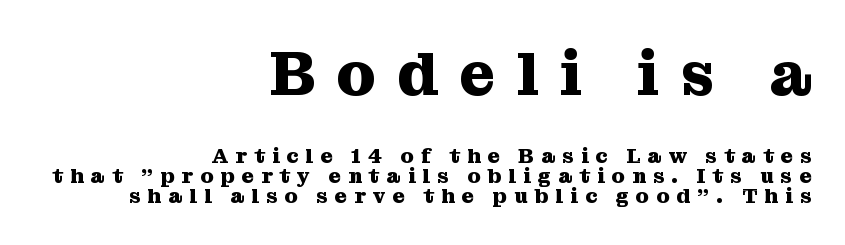
Q: Is the text bold? A: Yes.
Q: Is the text italic (slanted)? A: No, it is upright.
Q: Is the typeface a serif or a sans-serif typeface? A: Serif.
Q: Is the text underlined? A: No.
Q: How is the paragraph aligned? A: Right-aligned.
Q: Is the spacing between letters normal or unusually wide? A: Unusually wide.
Q: Is the spacing between lines tight, normal or loose? A: Tight.
Q: Which block of text is set in a larger size, the first (top) or the second (bottom)? A: The first (top) one.
Q: Width (condensed, normal, or wide)? A: Normal.
Q: Stroke contrast? A: Medium.
Q: x-height? A: Medium.
Q: Monospaced? A: No.
